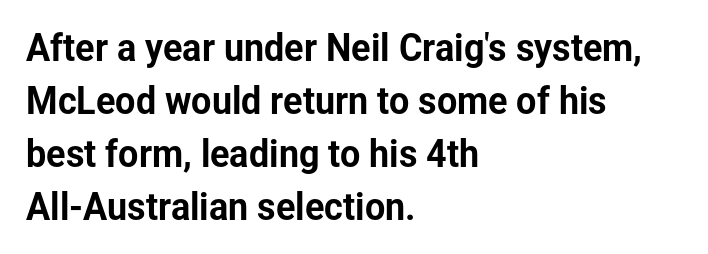
Normally led — the rows are evenly, conventionally spaced. Is this a fixed-width face? No — the glyphs have proportional, varying widths. Left-aligned paragraph, ragged on the right. The letters carry no serifs — their stems end cleanly without finishing strokes. Standard letterfit; no display-style spreading of the glyphs. It's the straight-up-and-down kind of type.
